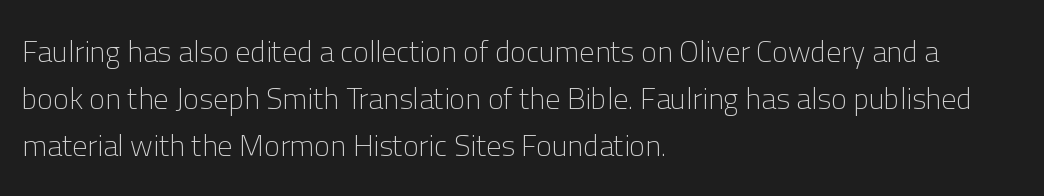
No italicization has been applied; the sample stays upright. Typographically, this falls in the sans-serif category. Plain, unruled lines of type. No heavy texture on the line: the type isn't bold.
